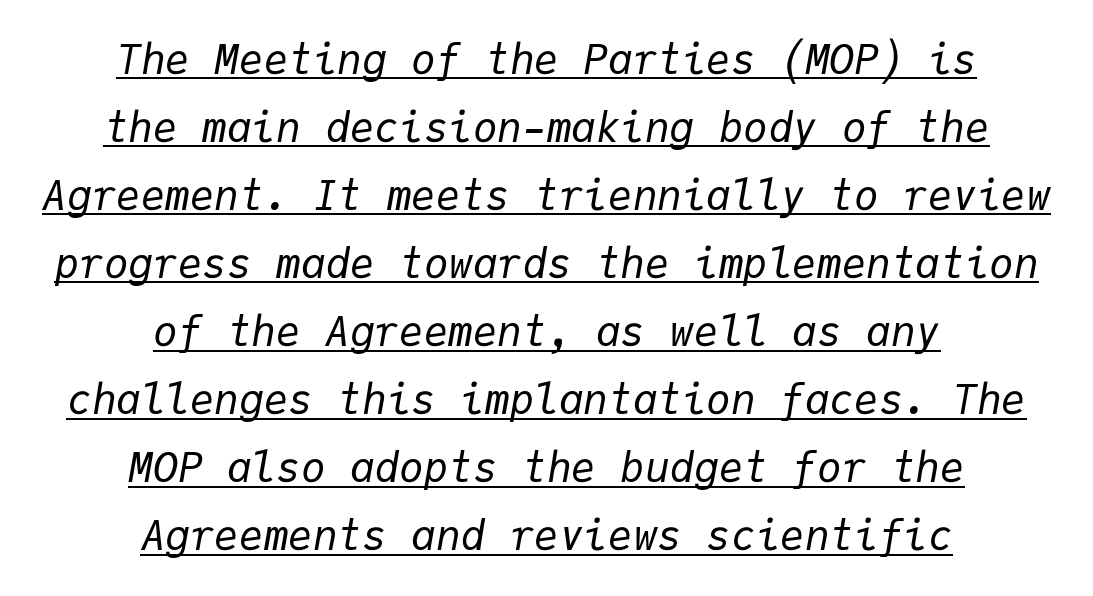
{"italic": "yes", "lean": "right", "slant_degrees": 9, "bold": "no", "weight": "regular", "width": "normal", "stroke_contrast": "low", "x_height": "medium", "monospaced": "yes", "underline": "yes", "align": "center", "line_spacing": "normal", "line_spacing_ratio": 1.66, "letter_spacing": "normal", "letter_spacing_em": 0.0, "glyph_px": 41}
